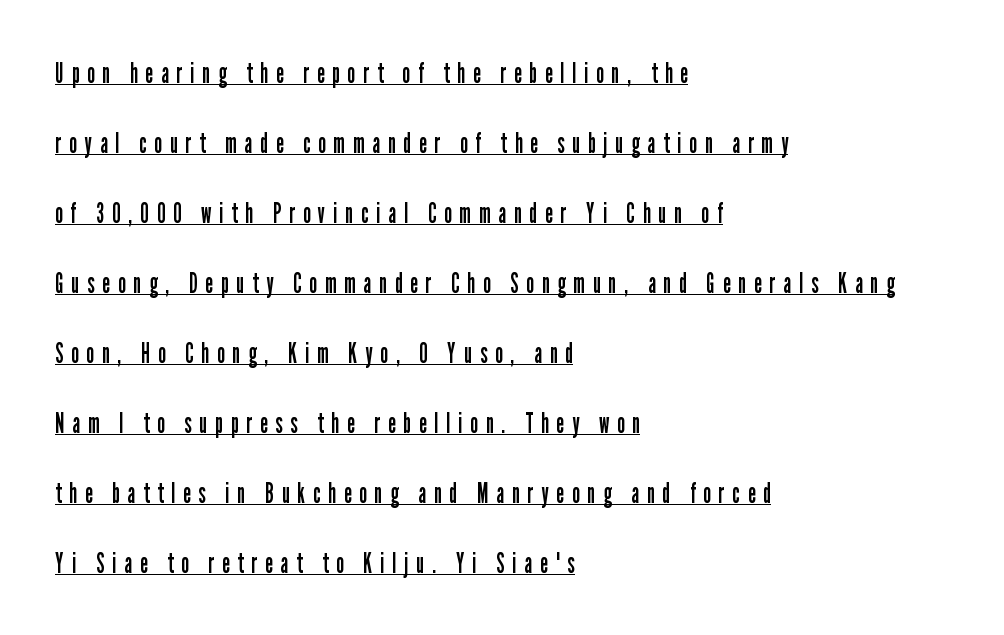
Q: Is the text bold? A: No.
Q: Is the text italic (slanted)? A: No, it is upright.
Q: Is the typeface a serif or a sans-serif typeface? A: Sans-serif.
Q: Is the text underlined? A: Yes.
Q: How is the paragraph aligned? A: Left-aligned.
Q: Is the spacing between letters normal or unusually wide? A: Unusually wide.
Q: Is the spacing between lines tight, normal or loose? A: Loose.
Q: Width (condensed, normal, or wide)? A: Condensed.
Q: Stroke contrast? A: Low.
Q: x-height? A: Medium.
Q: Monospaced? A: No.
